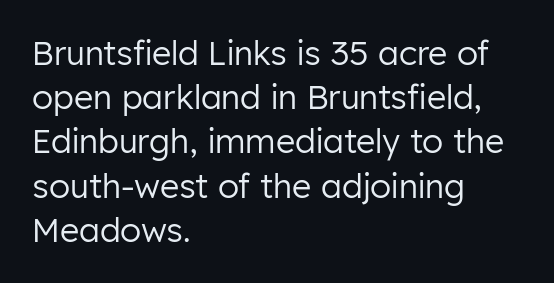
Q: Is the text bold? A: No.
Q: Is the text italic (slanted)? A: No, it is upright.
Q: Is the typeface a serif or a sans-serif typeface? A: Sans-serif.
Q: Is the text underlined? A: No.
Q: How is the paragraph aligned? A: Left-aligned.
Q: Is the spacing between letters normal or unusually wide? A: Normal.
Q: Is the spacing between lines tight, normal or loose? A: Normal.
Q: Width (condensed, normal, or wide)? A: Normal.
Q: Stroke contrast? A: Low.
Q: x-height? A: Medium.
Q: Monospaced? A: No.
